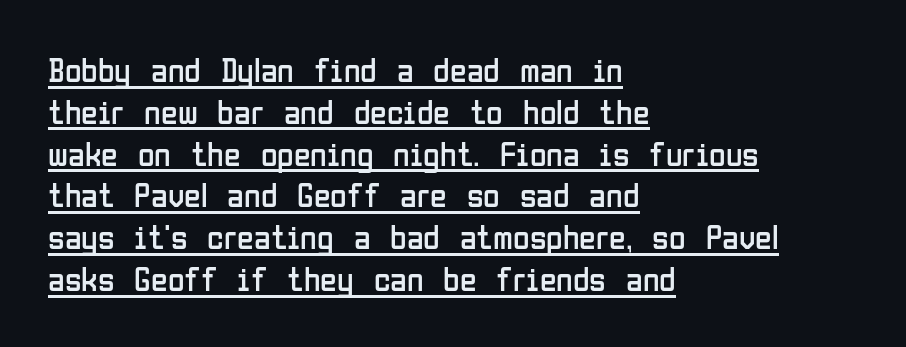
Q: Is the text bold? A: No.
Q: Is the text italic (slanted)? A: No, it is upright.
Q: Is the typeface a serif or a sans-serif typeface? A: Sans-serif.
Q: Is the text underlined? A: Yes.
Q: How is the paragraph aligned? A: Left-aligned.
Q: Is the spacing between letters normal or unusually wide? A: Normal.
Q: Width (condensed, normal, or wide)? A: Condensed.
Q: Stroke contrast? A: Low.
Q: x-height? A: Medium.
Q: Monospaced? A: No.
